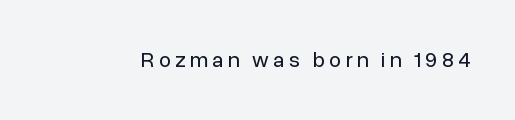
Q: Is the text bold? A: No.
Q: Is the text italic (slanted)? A: No, it is upright.
Q: Is the text underlined? A: No.
